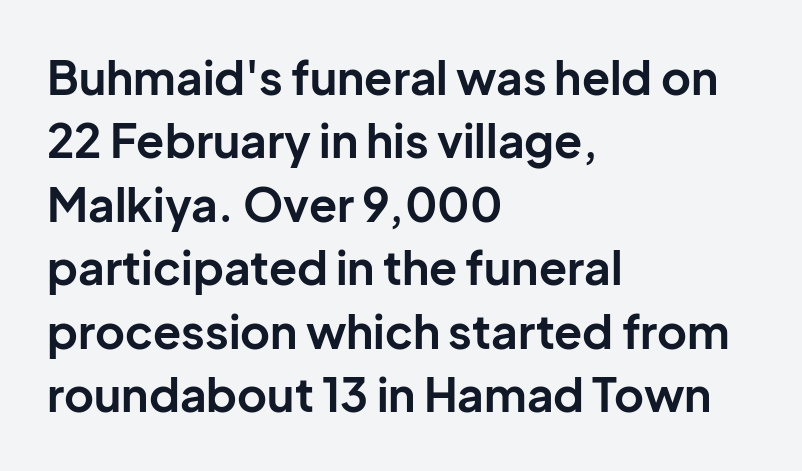
{"serif": "no", "italic": "no", "bold": "yes", "weight": "bold", "width": "normal", "stroke_contrast": "low", "x_height": "medium", "monospaced": "no", "underline": "no", "align": "left", "line_spacing": "normal", "line_spacing_ratio": 1.38, "letter_spacing": "normal", "letter_spacing_em": 0.0, "glyph_px": 46}
